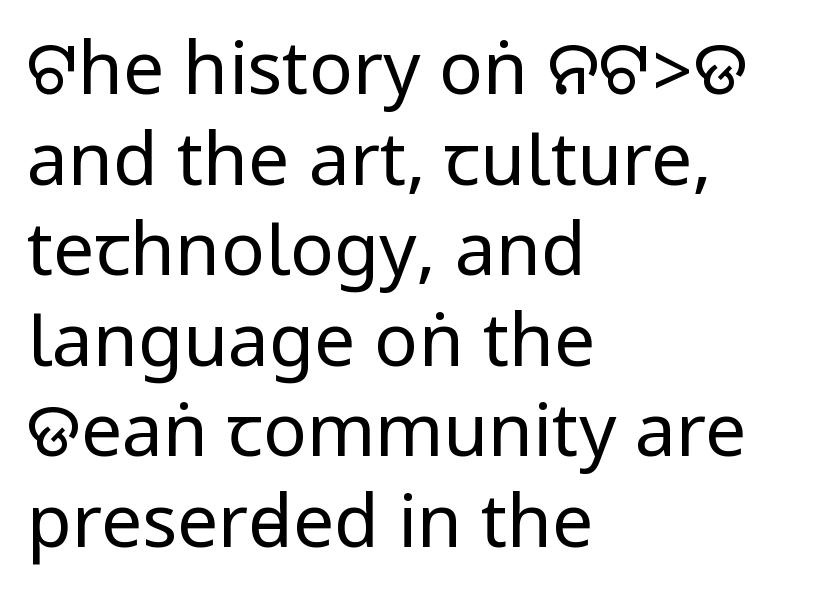
{"serif": "no", "italic": "no", "bold": "no", "weight": "regular", "width": "condensed", "stroke_contrast": "low", "underline": "no", "align": "left", "line_spacing_ratio": 1.24, "letter_spacing": "normal", "letter_spacing_em": 0.0, "glyph_px": 73}
